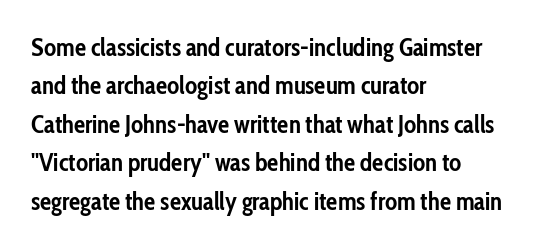
Q: Is the text bold? A: Yes.
Q: Is the text italic (slanted)? A: No, it is upright.
Q: Is the text underlined? A: No.
Q: How is the paragraph aligned? A: Left-aligned.
Q: Is the spacing between letters normal or unusually wide? A: Normal.
Q: Is the spacing between lines tight, normal or loose? A: Normal.
